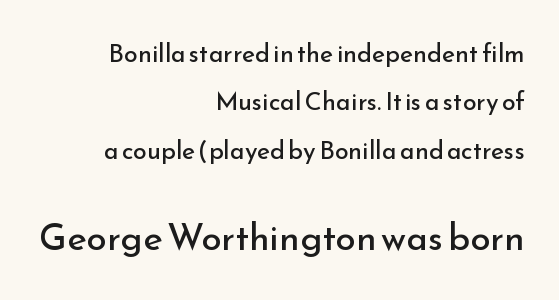
Italic: no, the glyphs are upright roman. Tracking value appears to be zero — textbook default spacing. Check under the words: just untouched page. Leading is clearly above the norm, producing a sparse column. Caption: face not bold, strokes unweighted. The setting favours the right margin, as signatures and pull-quotes sometimes do.
